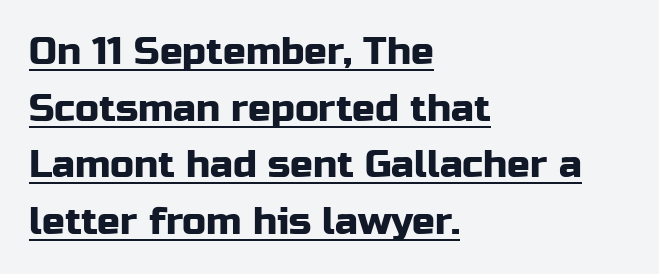
Q: Is the text italic (slanted)? A: No, it is upright.
Q: Is the typeface a serif or a sans-serif typeface? A: Sans-serif.
Q: Is the text underlined? A: Yes.
Q: How is the paragraph aligned? A: Left-aligned.
Q: Is the spacing between letters normal or unusually wide? A: Normal.
Q: Is the spacing between lines tight, normal or loose? A: Normal.
Q: Width (condensed, normal, or wide)? A: Normal.
Q: Stroke contrast? A: Low.
Q: x-height? A: Medium.
Q: Monospaced? A: No.
